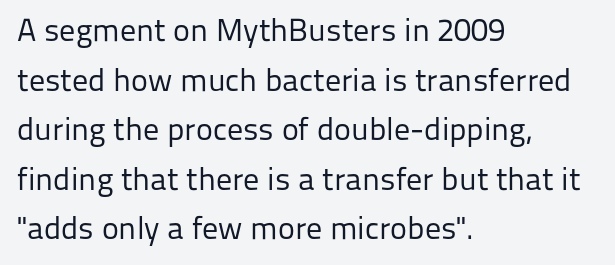
Q: Is the text bold? A: No.
Q: Is the text italic (slanted)? A: No, it is upright.
Q: Is the typeface a serif or a sans-serif typeface? A: Sans-serif.
Q: Is the text underlined? A: No.
Q: How is the paragraph aligned? A: Left-aligned.
Q: Is the spacing between letters normal or unusually wide? A: Normal.
Q: Is the spacing between lines tight, normal or loose? A: Normal.
Q: Width (condensed, normal, or wide)? A: Normal.
Q: Stroke contrast? A: Low.
Q: x-height? A: Medium.
Q: Monospaced? A: No.
